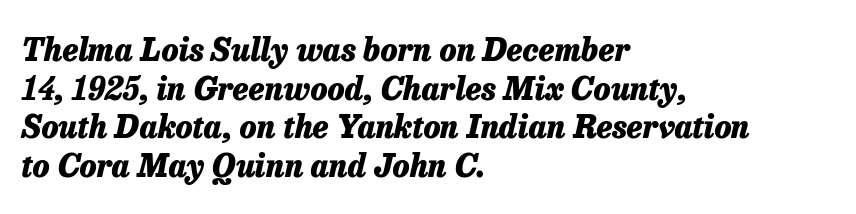
Q: Is the text bold? A: Yes.
Q: Is the text italic (slanted)? A: Yes, it leans right by about 13 degrees.
Q: Is the text underlined? A: No.
Q: How is the paragraph aligned? A: Left-aligned.
Q: Is the spacing between letters normal or unusually wide? A: Normal.
Q: Is the spacing between lines tight, normal or loose? A: Normal.
Q: Width (condensed, normal, or wide)? A: Normal.
Q: Stroke contrast? A: Low.
Q: x-height? A: Medium.
Q: Monospaced? A: No.
